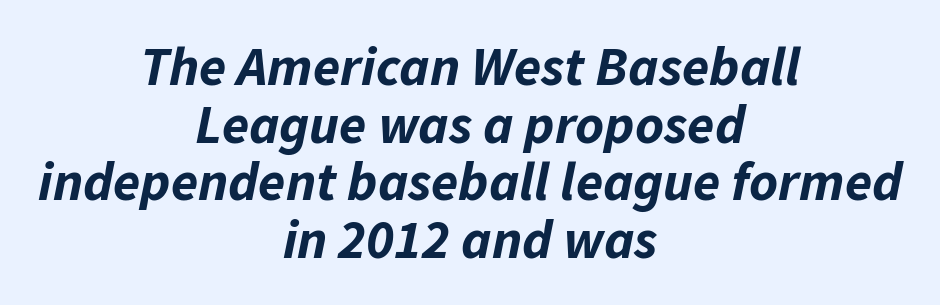
Q: Is the text bold? A: Yes.
Q: Is the text italic (slanted)? A: Yes, it leans right by about 11 degrees.
Q: Is the text underlined? A: No.
Q: How is the paragraph aligned? A: Centered.
Q: Is the spacing between letters normal or unusually wide? A: Normal.
Q: Is the spacing between lines tight, normal or loose? A: Tight.
Q: Width (condensed, normal, or wide)? A: Normal.
Q: Stroke contrast? A: Low.
Q: x-height? A: Medium.
Q: Monospaced? A: No.
